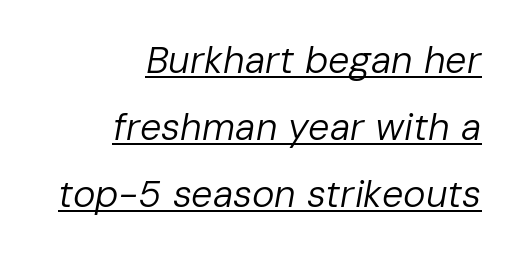
Stem width sits at or under what a default text font uses. Look at the tracking — it's just the regular setting, nothing added. The glyphs look as if they've been sheared to an angle. Looks like someone drew a line under every word here. The passage shown is typed in a proportional face where columns would drift.
